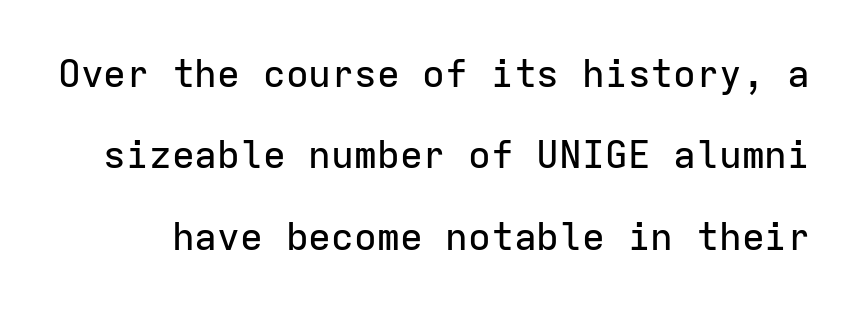
Each letter, wide or thin by design, is forced into the same width here. The typography opts for an upright posture over an oblique one. A typesetter would label this face a sans. Rows of type keep a wide berth in the vertical direction. Has an underline been added? It has not.
